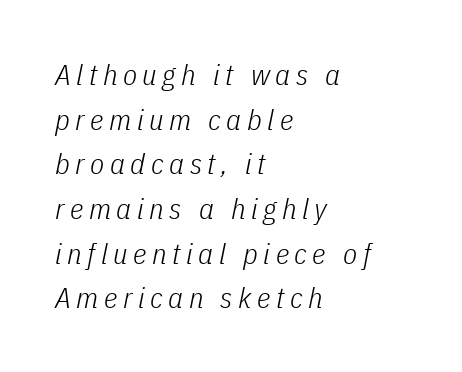
Q: Is the text bold? A: No.
Q: Is the text italic (slanted)? A: Yes, it leans right by about 11 degrees.
Q: Is the text underlined? A: No.
Q: How is the paragraph aligned? A: Left-aligned.
Q: Is the spacing between lines tight, normal or loose? A: Normal.
Q: Width (condensed, normal, or wide)? A: Condensed.
Q: Stroke contrast? A: Low.
Q: x-height? A: Medium.
Q: Monospaced? A: No.
